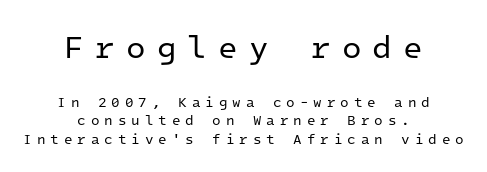
The letters in the upper block stand taller than those in the block below. Look at the bottom of the vertical strokes: they stop flat, with no serifs. The line-height multiplier appears to be the usual default. This reads as an unemphasized weight, regular at the heaviest.
